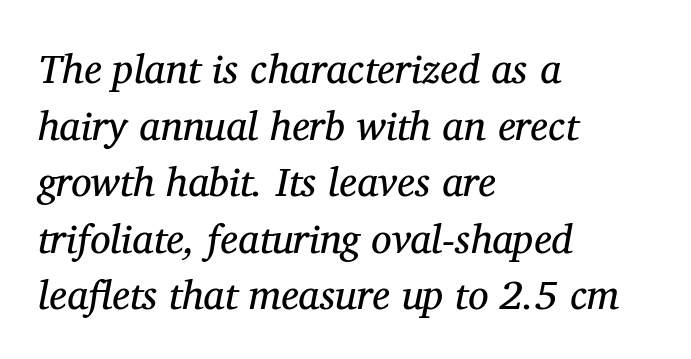
Q: Is the text bold? A: No.
Q: Is the text italic (slanted)? A: Yes, it leans right by about 11 degrees.
Q: Is the typeface a serif or a sans-serif typeface? A: Serif.
Q: Is the text underlined? A: No.
Q: How is the paragraph aligned? A: Left-aligned.
Q: Is the spacing between letters normal or unusually wide? A: Normal.
Q: Is the spacing between lines tight, normal or loose? A: Normal.
Q: Width (condensed, normal, or wide)? A: Normal.
Q: Stroke contrast? A: Medium.
Q: x-height? A: Medium.
Q: Monospaced? A: No.
